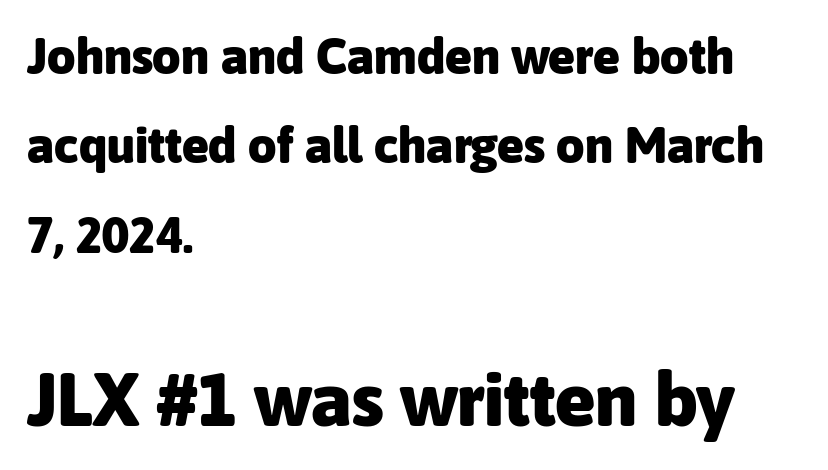
Q: Is the text bold? A: Yes.
Q: Is the text italic (slanted)? A: No, it is upright.
Q: Is the typeface a serif or a sans-serif typeface? A: Sans-serif.
Q: Is the text underlined? A: No.
Q: How is the paragraph aligned? A: Left-aligned.
Q: Is the spacing between letters normal or unusually wide? A: Normal.
Q: Which block of text is set in a larger size, the first (top) or the second (bottom)? A: The second (bottom) one.
Q: Width (condensed, normal, or wide)? A: Normal.
Q: Stroke contrast? A: Low.
Q: x-height? A: Medium.
Q: Monospaced? A: No.
